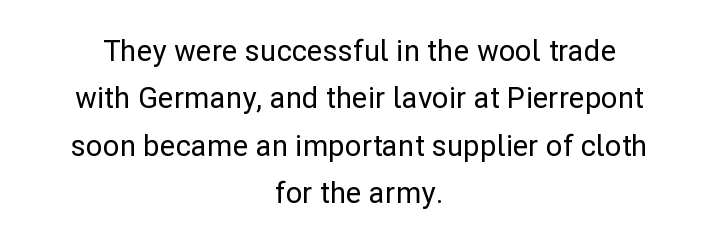
The paragraph shown floats in the horizontal middle. The rows are spaced the way most documents space them. The type family on display is of the sans-serif kind. Characters remain perfectly vertical along every line. Glance below the letters and you will spot only blank space. You could not count columns in this text — the font is proportionally spaced.
